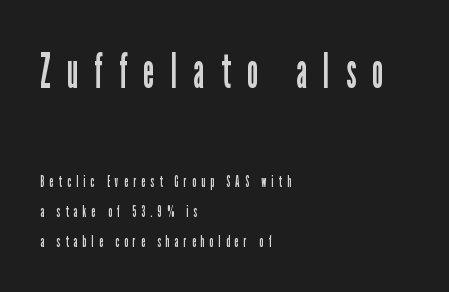
The image shows 49 px regular-weight, condensed sans-serif type, upright; set left-aligned, line spacing 1.88x, unusually wide letter spacing (+0.34 em), not underlined; the first (top) block is 3.06x larger; low stroke contrast and a medium x-height.
